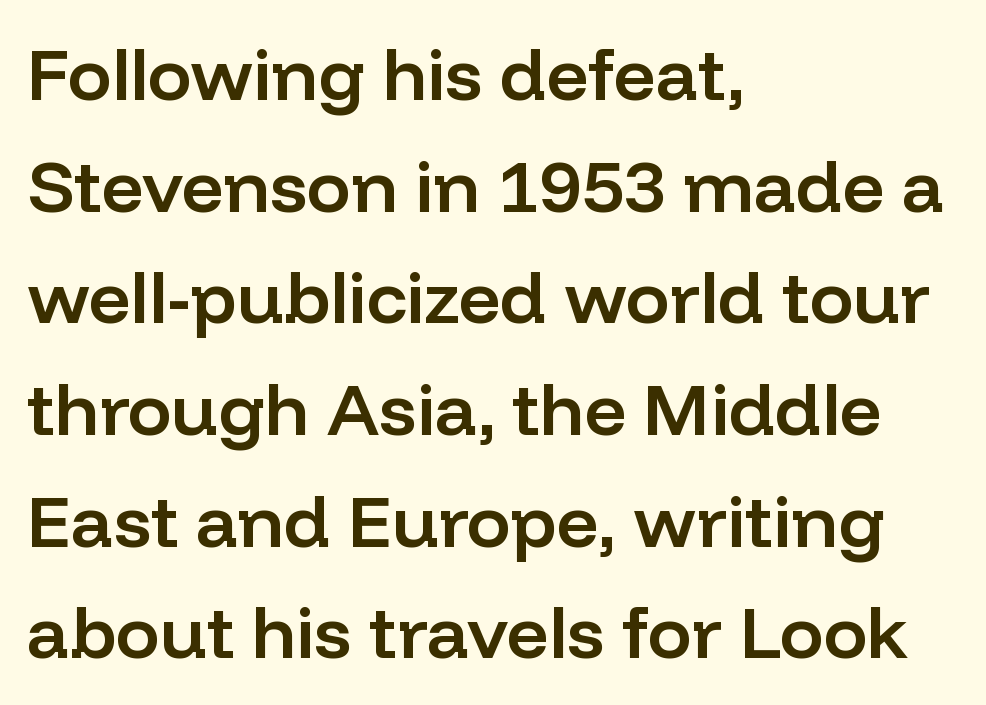
{"serif": "no", "italic": "no", "bold": "semi", "weight": "semibold", "width": "normal", "stroke_contrast": "low", "x_height": "medium", "monospaced": "no", "underline": "no", "align": "left", "line_spacing": "normal", "line_spacing_ratio": 1.53, "letter_spacing": "normal", "letter_spacing_em": 0.0, "glyph_px": 73}
